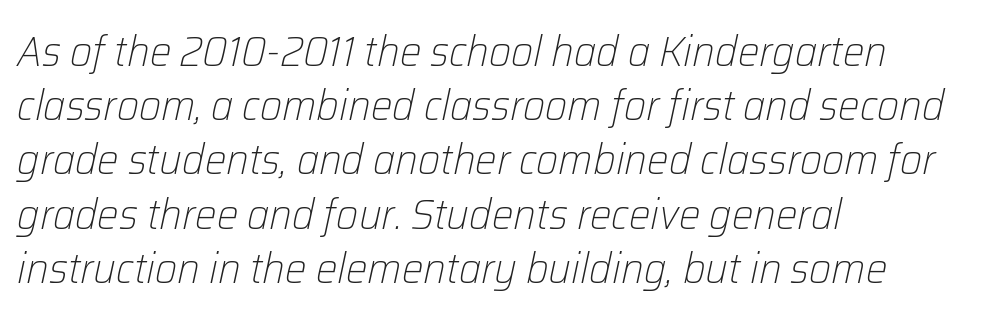
{"italic": "yes", "lean": "right", "slant_degrees": 12, "bold": "no", "weight": "light", "width": "normal", "stroke_contrast": "low", "x_height": "medium", "monospaced": "no", "underline": "no", "align": "left", "line_spacing": "normal", "line_spacing_ratio": 1.26, "letter_spacing": "normal", "letter_spacing_em": 0.0, "glyph_px": 43}
